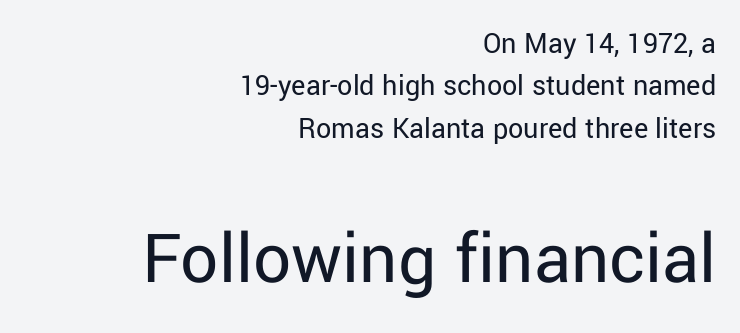
Q: Is the text bold? A: No.
Q: Is the text italic (slanted)? A: No, it is upright.
Q: Is the typeface a serif or a sans-serif typeface? A: Sans-serif.
Q: Is the text underlined? A: No.
Q: How is the paragraph aligned? A: Right-aligned.
Q: Is the spacing between letters normal or unusually wide? A: Normal.
Q: Is the spacing between lines tight, normal or loose? A: Normal.
Q: Which block of text is set in a larger size, the first (top) or the second (bottom)? A: The second (bottom) one.
Q: Width (condensed, normal, or wide)? A: Normal.
Q: Stroke contrast? A: Low.
Q: x-height? A: Medium.
Q: Monospaced? A: No.
